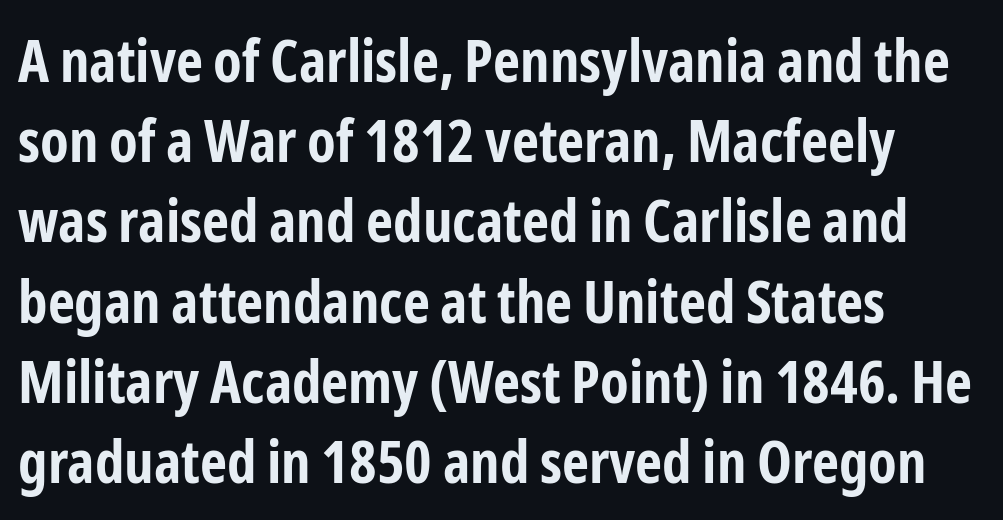
Q: Is the text bold? A: Yes.
Q: Is the text italic (slanted)? A: No, it is upright.
Q: Is the typeface a serif or a sans-serif typeface? A: Sans-serif.
Q: Is the text underlined? A: No.
Q: How is the paragraph aligned? A: Left-aligned.
Q: Is the spacing between letters normal or unusually wide? A: Normal.
Q: Is the spacing between lines tight, normal or loose? A: Normal.
Q: Width (condensed, normal, or wide)? A: Condensed.
Q: Stroke contrast? A: Low.
Q: x-height? A: Medium.
Q: Monospaced? A: No.
